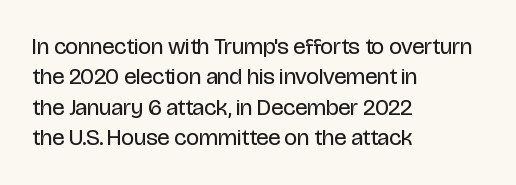
The space directly below the letters is spotless. Caption: standard tracking, unaltered. Vertically, the passage feels balanced, rows spaced as you'd expect. Does the lettering tilt? It doesn't — this is upright.
